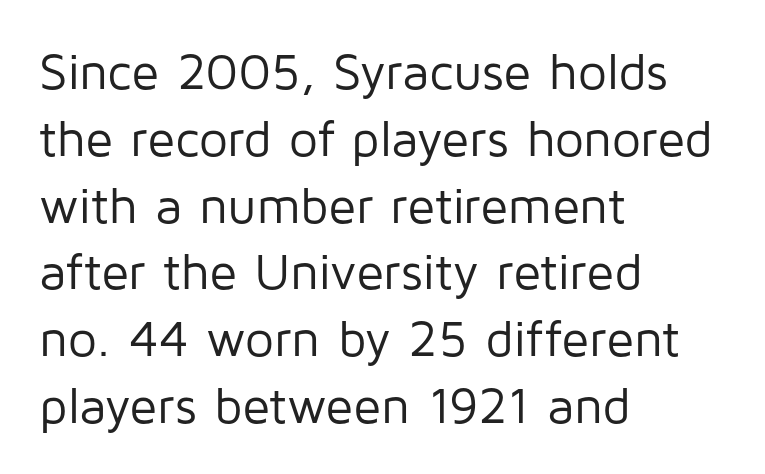
The image shows 51 px regular-weight sans-serif type, upright; set left-aligned, normal line spacing (1.31x), normal letter spacing, not underlined; low stroke contrast and a medium x-height.
